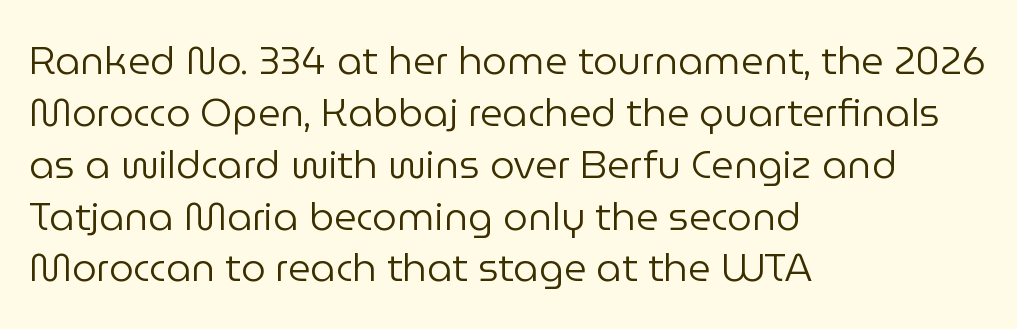
The image shows 39 px regular-weight sans-serif type, upright; set left-aligned, normal line spacing (1.33x), normal letter spacing, not underlined; low stroke contrast and a medium x-height.
